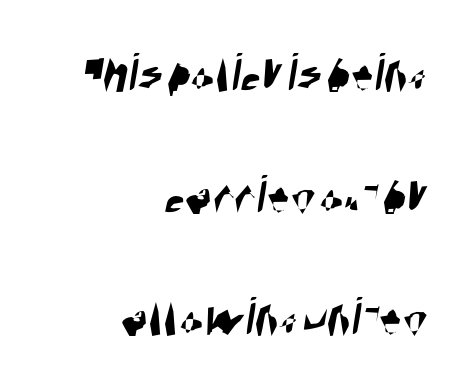
Q: Is the typeface a serif or a sans-serif typeface? A: Sans-serif.
Q: Is the text underlined? A: No.
Q: How is the paragraph aligned? A: Right-aligned.
Q: Is the spacing between letters normal or unusually wide? A: Normal.
Q: Is the spacing between lines tight, normal or loose? A: Loose.
Q: Width (condensed, normal, or wide)? A: Condensed.
Q: Stroke contrast? A: High.
Q: x-height? A: Large.
Q: Monospaced? A: No.
